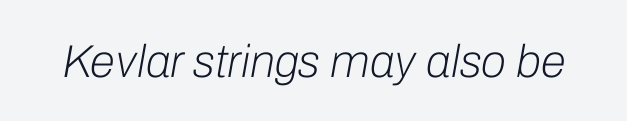
The image shows 46 px light type, italic (leaning right); set normal letter spacing, not underlined; low stroke contrast and a medium x-height.
